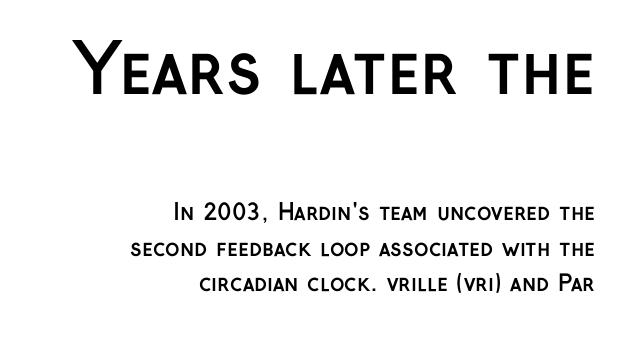
Q: Is the text bold? A: Yes.
Q: Is the text italic (slanted)? A: No, it is upright.
Q: Is the typeface a serif or a sans-serif typeface? A: Sans-serif.
Q: Is the text underlined? A: No.
Q: How is the paragraph aligned? A: Right-aligned.
Q: Is the spacing between letters normal or unusually wide? A: Normal.
Q: Is the spacing between lines tight, normal or loose? A: Normal.
Q: Which block of text is set in a larger size, the first (top) or the second (bottom)? A: The first (top) one.
Q: Width (condensed, normal, or wide)? A: Normal.
Q: Stroke contrast? A: Low.
Q: x-height? A: Medium.
Q: Monospaced? A: No.
